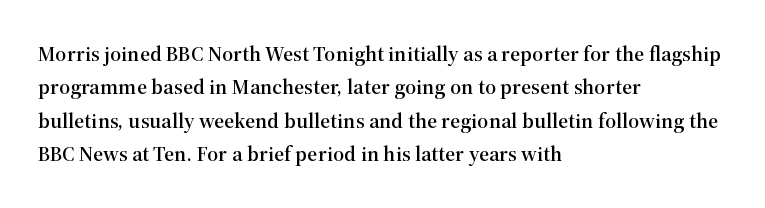
{"italic": "no", "underline": "no", "align": "left", "line_spacing": "normal", "line_spacing_ratio": 1.52, "letter_spacing": "normal", "letter_spacing_em": 0.0, "glyph_px": 22}
